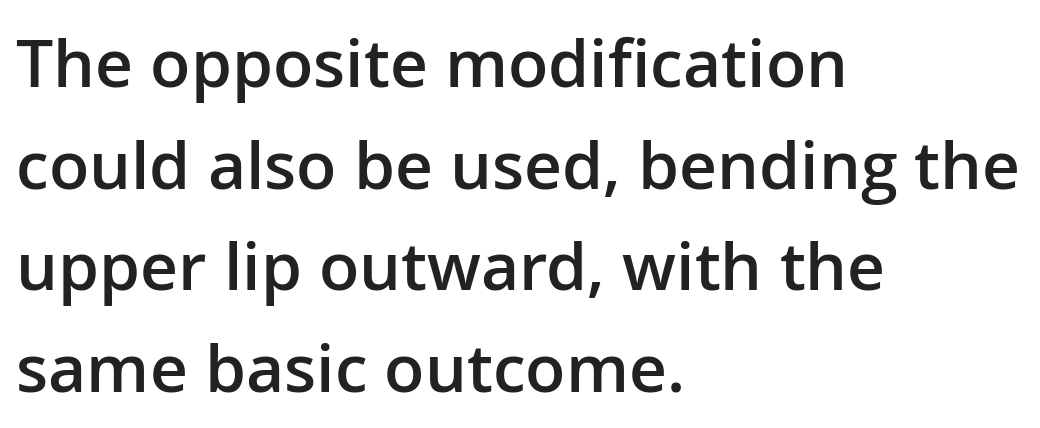
Characters remain perfectly vertical along every line. Emphasis by weight is partial: semibold. Here the designer chose a conventional face with non-uniform glyph widths. Decoration check: the copy has no underline.
